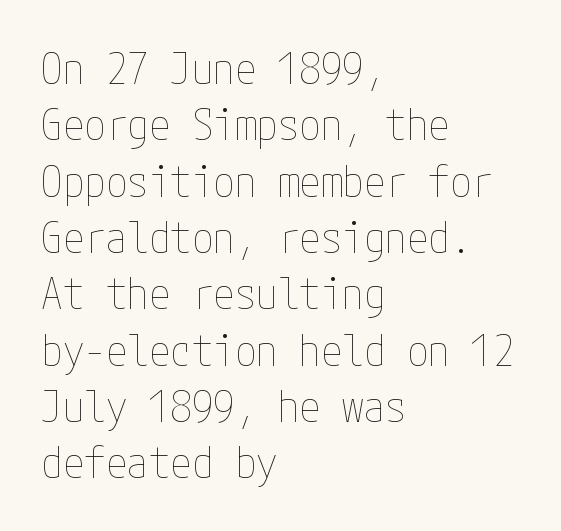
{"italic": "no", "bold": "no", "weight": "thin", "width": "condensed", "stroke_contrast": "low", "x_height": "medium", "underline": "no", "align": "left", "line_spacing": "normal", "line_spacing_ratio": 1.31, "letter_spacing": "normal", "letter_spacing_em": 0.0, "glyph_px": 43}
